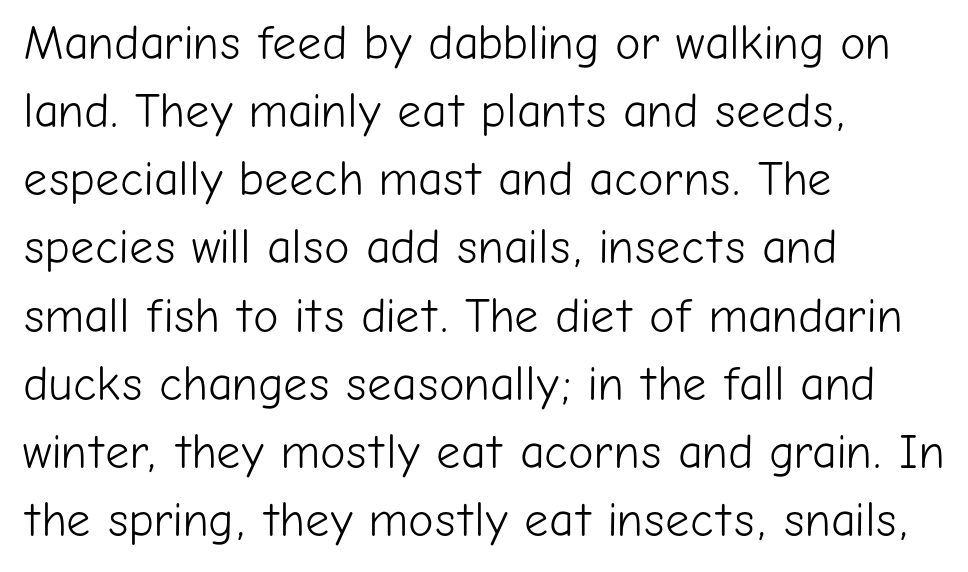
The image shows 48 px light sans-serif type, upright; set left-aligned, normal line spacing (1.42x), normal letter spacing, not underlined; low stroke contrast and a medium x-height.
